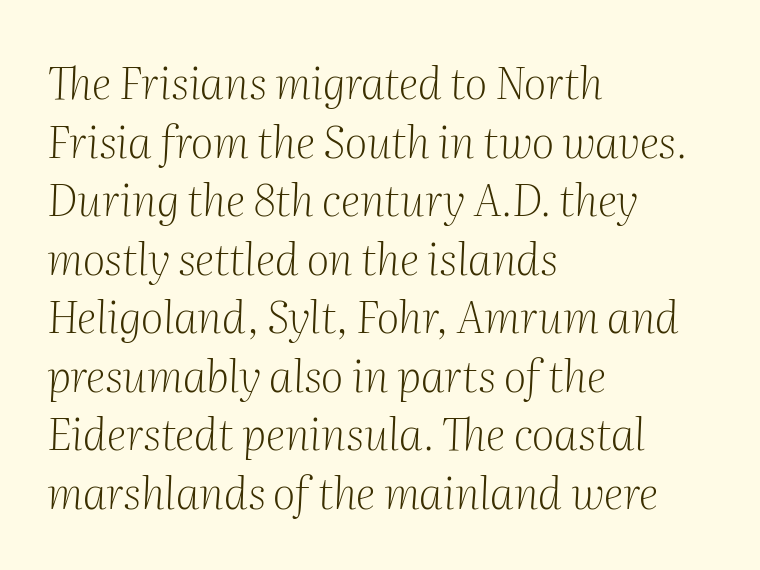
The image shows 44 px light serif type, italic (leaning right); set left-aligned, normal line spacing (1.33x), normal letter spacing, not underlined; medium stroke contrast and a medium x-height.
